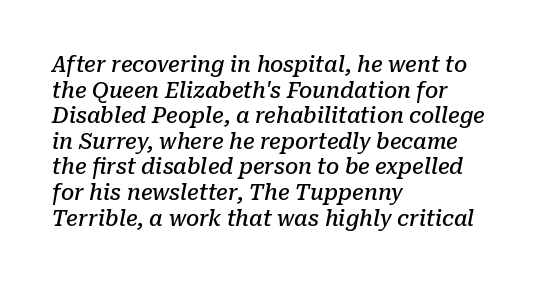
Italic: yes, the glyphs are oblique. Caption: multi-line text, flush left, ragged right. The typesetting leans somewhat heavy: a semibold. What stands out about the letter spacing? Nothing — it is the standard amount.
